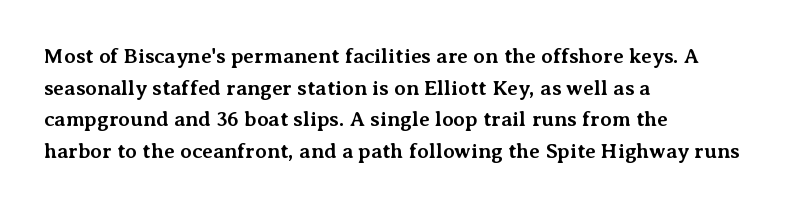
This is roman type, the default non-slanted kind. Observe the ordinary spacing: letters are neighbours, not strangers. The space between consecutive lines is moderate. Leftover space on each line is placed entirely after the last word. The string is rendered with underlining switched off. What weight is shown? A full bold with thick strokes.
